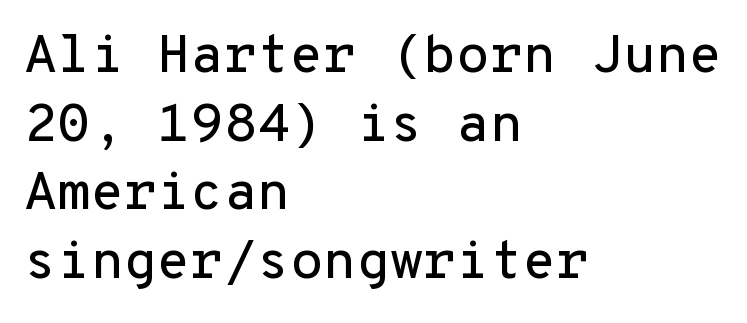
Each new line begins a customary step beneath the previous one. The letters stand straight up with perfectly vertical stems. These lines are rendered in a fixed-pitch font. This rendering features lettering with no underline. This sample is left-justified, so line endings fall wherever the words run out.
